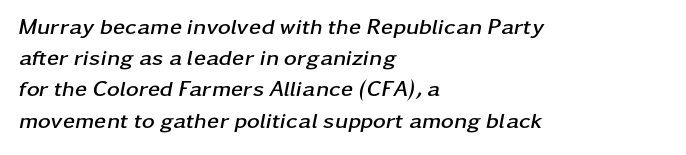
The glyphs have the mass of a bold cut. The specimen omits any rule beneath the text block's lines. Every row of glyphs begins at an identical x-position on the left. Students, observe: this is what conventionally led text looks like. Italic? Definitely — the glyphs are oblique.
